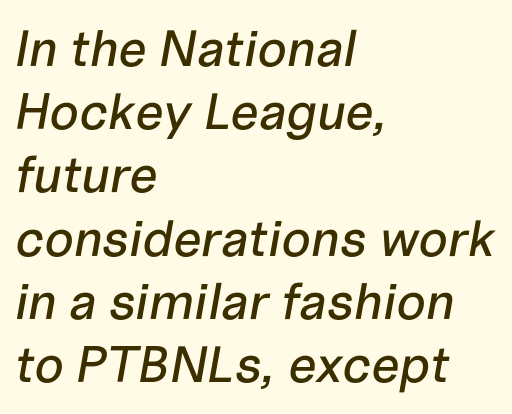
Observe the lean: these are italic letterforms. The rag falls on the right side of this text block. Observe the ordinary spacing: letters are neighbours, not strangers. Do the characters align in a grid? No, the font is proportional.
